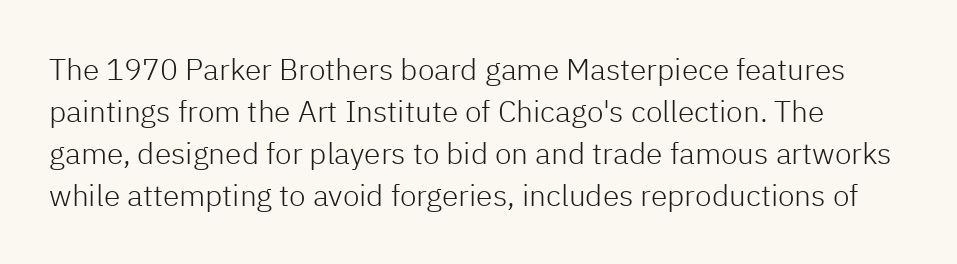
Check the space under the baseline: it is left empty. Italic? Not at all — the glyphs are vertical. You could not count columns in this text — the font is proportionally spaced. Each word holds together tightly as a unit, with standard inter-letter gaps. Type style note: lacks serifs. Heft: none added — not bold.
